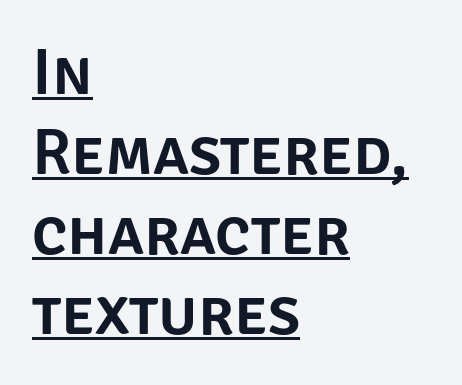
Standard letterfit; no display-style spreading of the glyphs. Each letter keeps its own natural width here, so spacing adapts to shape. Is the block centered? No — it sits flush against the left margin. Every stem runs plumb, perpendicular to the baseline.
